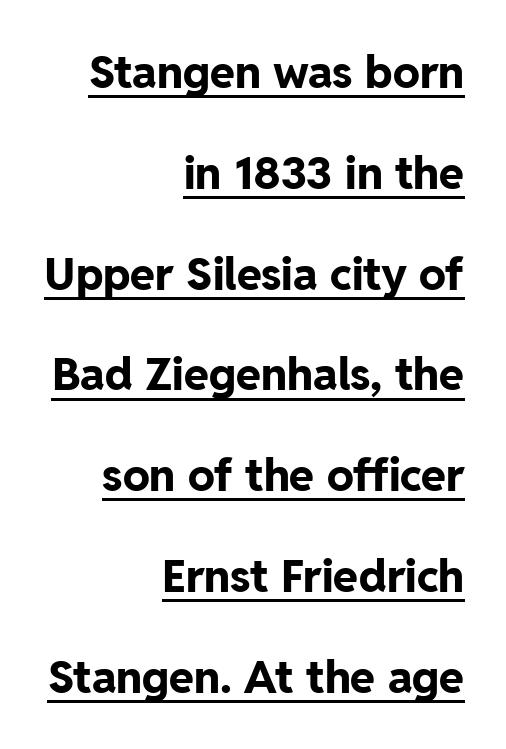
Q: Is the text bold? A: Yes.
Q: Is the text italic (slanted)? A: No, it is upright.
Q: Is the typeface a serif or a sans-serif typeface? A: Sans-serif.
Q: Is the text underlined? A: Yes.
Q: How is the paragraph aligned? A: Right-aligned.
Q: Is the spacing between letters normal or unusually wide? A: Normal.
Q: Is the spacing between lines tight, normal or loose? A: Loose.
Q: Width (condensed, normal, or wide)? A: Normal.
Q: Stroke contrast? A: Low.
Q: x-height? A: Medium.
Q: Monospaced? A: No.
